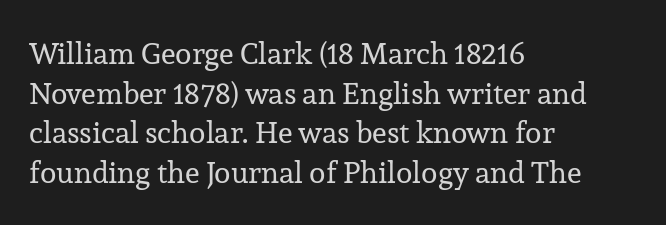
Q: Is the text bold? A: No.
Q: Is the text italic (slanted)? A: No, it is upright.
Q: Is the typeface a serif or a sans-serif typeface? A: Serif.
Q: Is the text underlined? A: No.
Q: How is the paragraph aligned? A: Left-aligned.
Q: Is the spacing between letters normal or unusually wide? A: Normal.
Q: Is the spacing between lines tight, normal or loose? A: Normal.
Q: Width (condensed, normal, or wide)? A: Normal.
Q: Stroke contrast? A: Low.
Q: x-height? A: Medium.
Q: Monospaced? A: No.
